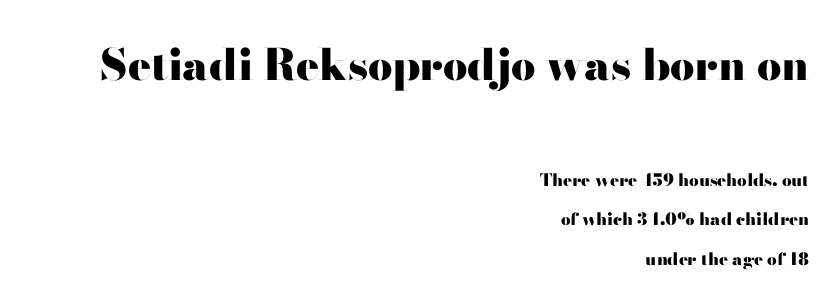
The image shows 43 px heavy, wide sans-serif type, upright; set right-aligned, loose line spacing (2.33x), normal letter spacing, not underlined; the first (top) block is 2.53x larger; high stroke contrast and a small x-height.
